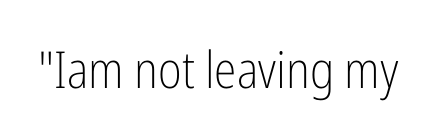
A typesetter would call this zero additional tracking. Serifs: no, the terminals of the letterforms are clean. Ordinary non-slanted type is in use. Is this a fixed-width face? No — the glyphs have proportional, varying widths. The weight tops out at a normal text grade.
